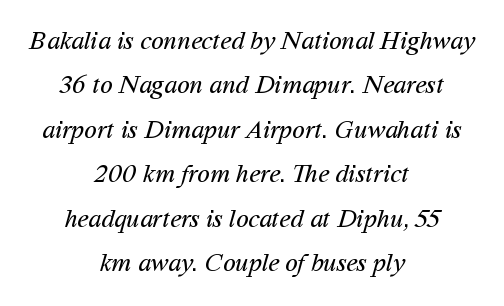
The image shows 26 px text type; set centered, line spacing 1.71x, normal letter spacing, not underlined.
